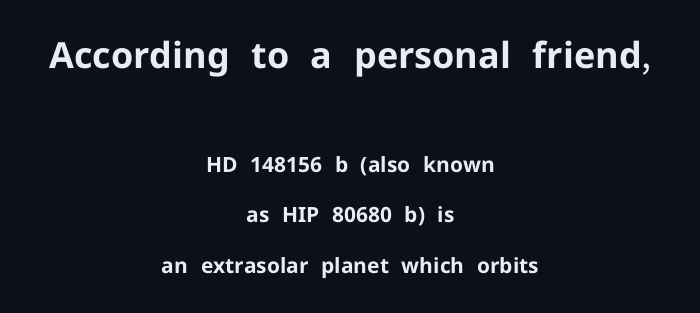
{"serif": "no", "italic": "no", "bold": "yes", "weight": "bold", "width": "normal", "stroke_contrast": "low", "x_height": "medium", "monospaced": "no", "underline": "no", "align": "center", "line_spacing": "loose", "line_spacing_ratio": 2.41, "letter_spacing": "normal", "letter_spacing_em": 0.0, "larger_block": "first", "size_ratio": 1.71, "glyph_px": 36}
